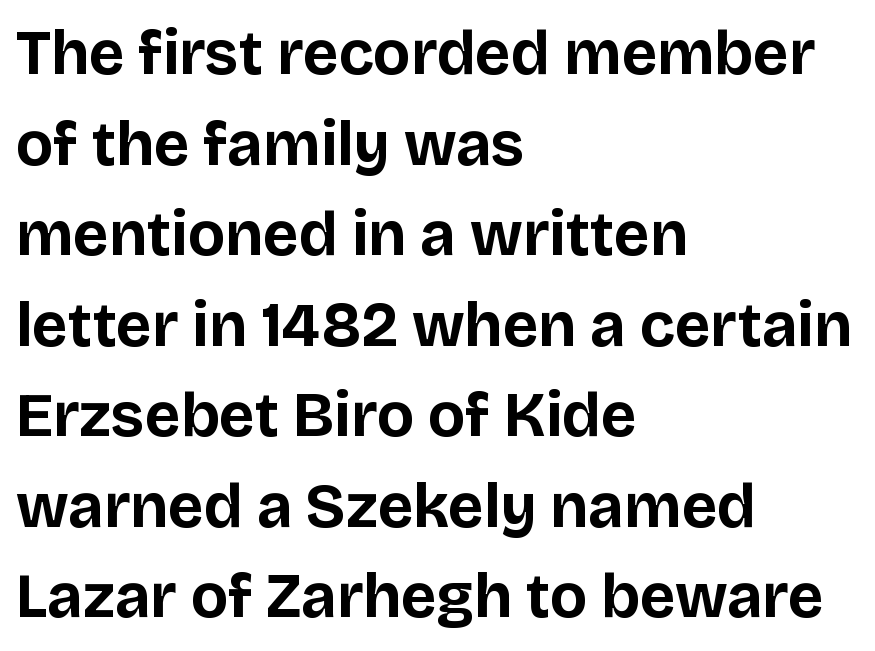
The rows are spaced the way most documents space them. Each letter's strokes conclude bluntly, with no projecting serifs. The typography opts for an upright posture over an oblique one. If you drew a ruler down the left edge, every line would touch it. The rendering keeps characters at their native spacing.
